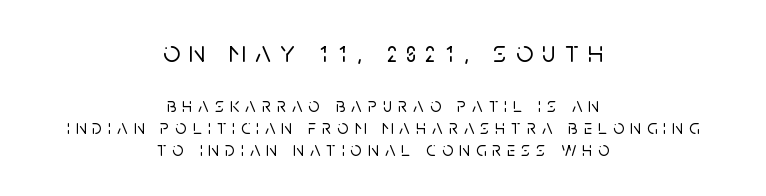
Nope, not italic — everything's standing straight. This rendering features lettering with no underline. This sample uses a sans-serif face. Teacher's note: observe the equal gaps on both sides — that is centered alignment. These lines have a slow, spaced-out rhythm from letter to letter. Block one is the big one; block two sits smaller underneath.
